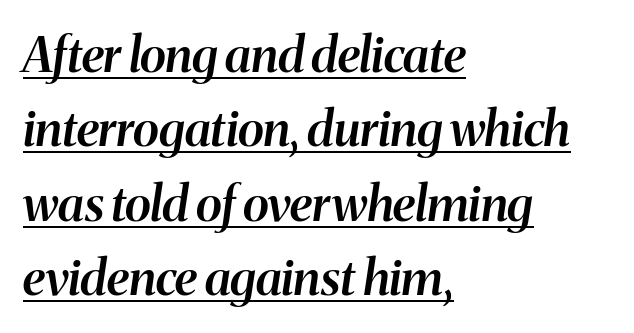
{"italic": "yes", "lean": "right", "slant_degrees": 8, "bold": "semi", "weight": "semibold", "width": "normal", "stroke_contrast": "medium", "x_height": "medium", "monospaced": "no", "underline": "yes", "align": "left", "line_spacing": "normal", "line_spacing_ratio": 1.52, "letter_spacing": "normal", "letter_spacing_em": 0.0, "glyph_px": 49}
